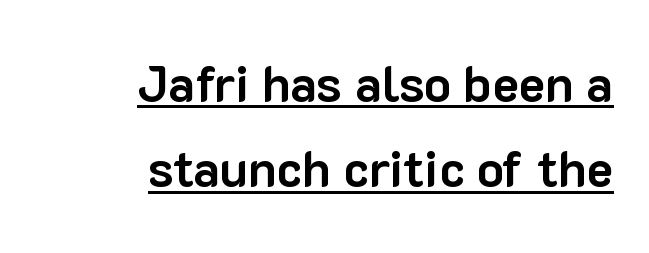
{"serif": "no", "italic": "no", "bold": "yes", "weight": "bold", "width": "normal", "stroke_contrast": "low", "x_height": "medium", "monospaced": "no", "underline": "yes", "align": "right", "line_spacing_ratio": 1.71, "letter_spacing": "normal", "letter_spacing_em": 0.0, "glyph_px": 50}
